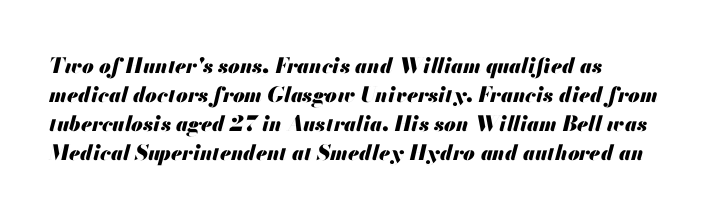
Underline: absent. Leading matches the norm, producing a regular column. Strong, thick strokes mark this as bold type. Spacing between characters is what you'd get straight out of the box. A typesetter would mark this as italic.
